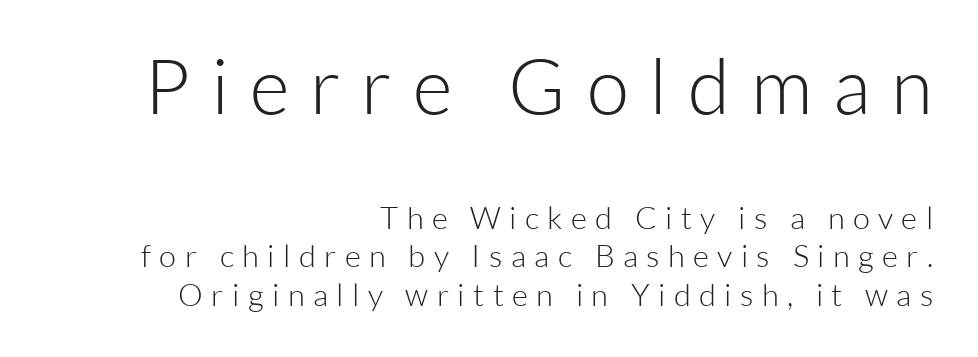
This rendering widens character spacing well past its baseline value. Italic: no, the glyphs are upright roman. The letters carry no serifs — their stems end cleanly without finishing strokes. Type size steps down from the first block to the second. This reads as an unemphasized weight, regular at the heaviest. Reading down the block, your eye finds every line finishing at a fixed right position.
